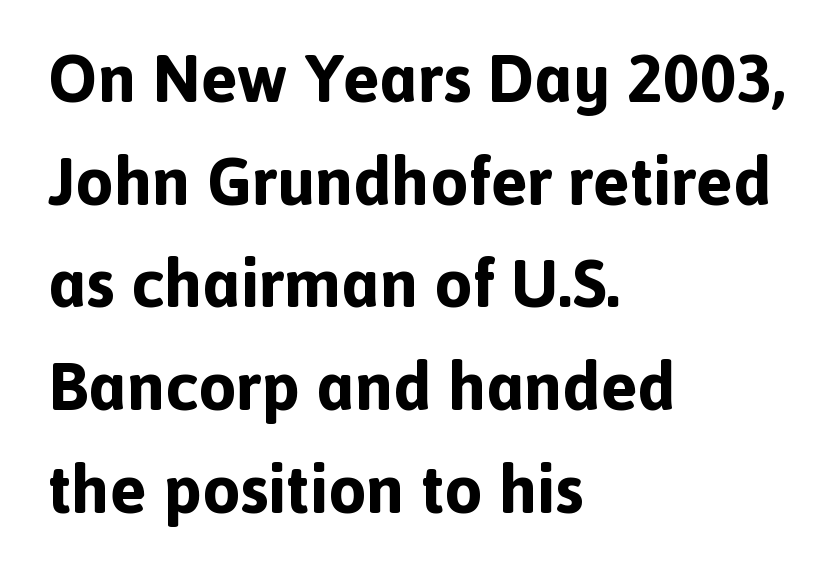
Underlining? Definitely not there. The passage shown is emphatically bold. Ascenders rise straight up at ninety degrees. Spacing verdict: proportional, widths tailored to each character.
